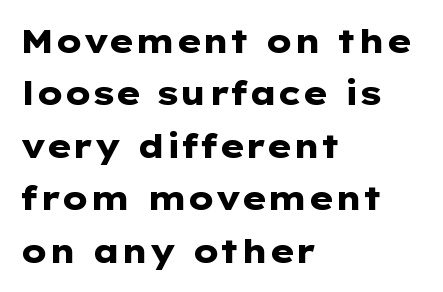
{"serif": "no", "italic": "no", "bold": "yes", "weight": "heavy", "width": "wide", "stroke_contrast": "low", "x_height": "medium", "monospaced": "no", "underline": "no", "align": "left", "line_spacing": "normal", "line_spacing_ratio": 1.59, "letter_spacing": "normal", "letter_spacing_em": 0.0, "glyph_px": 33}
